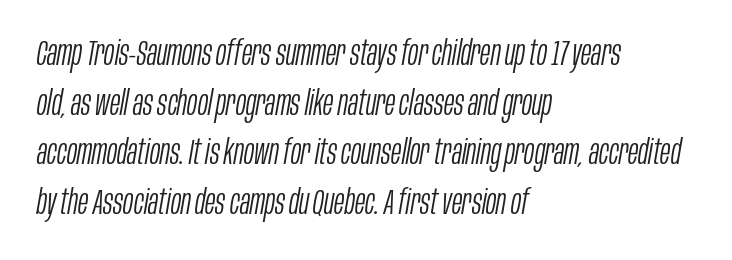
The horizontal fit of the characters is conventional and even. One glance says typical: line gaps are just what's usual. A quiet, ordinary-to-light weight characterises the typeface. Every character sits at an angle, as italics do.
